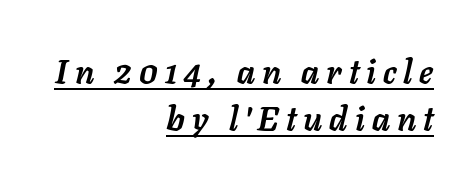
Q: Is the text bold? A: Yes.
Q: Is the text italic (slanted)? A: Yes, it leans right by about 11 degrees.
Q: Is the text underlined? A: Yes.
Q: How is the paragraph aligned? A: Right-aligned.
Q: Is the spacing between letters normal or unusually wide? A: Unusually wide.
Q: Is the spacing between lines tight, normal or loose? A: Normal.
Q: Width (condensed, normal, or wide)? A: Normal.
Q: Stroke contrast? A: Low.
Q: x-height? A: Medium.
Q: Monospaced? A: No.
